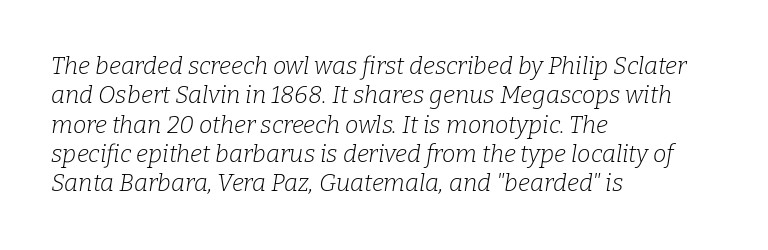
{"italic": "yes", "lean": "right", "slant_degrees": 9, "bold": "no", "underline": "no", "align": "left", "line_spacing_ratio": 1.22, "letter_spacing": "normal", "letter_spacing_em": 0.0, "glyph_px": 24}
